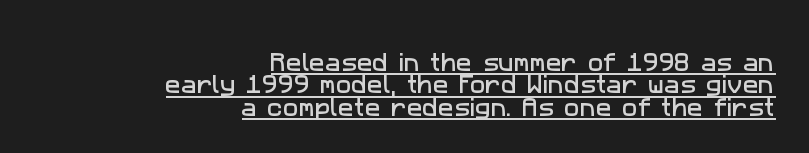
The image shows 21 px text type; set right-aligned, tight line spacing (1.06x), normal letter spacing, underlined.
